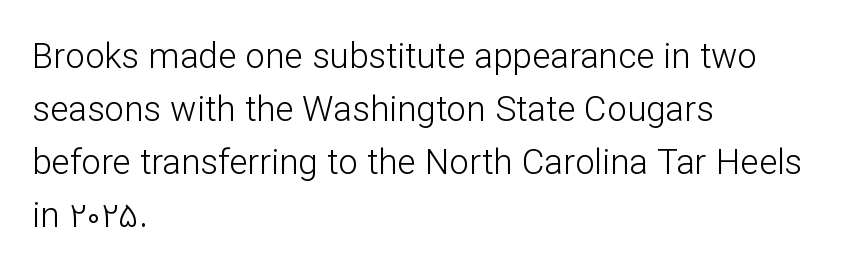
Italic: no, the glyphs are upright roman. Weight: in the light-to-regular range. Beneath every word, the page is bare. Default kerning and tracking; the words read as compact shapes. Compared with a centered layout, this one pins lines to the left instead.
